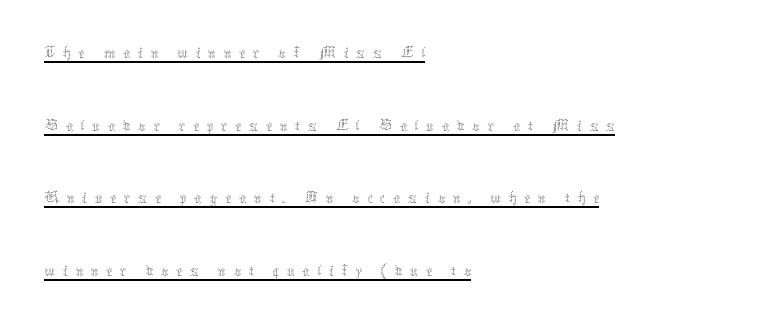
The image shows 37 px thin type, upright; set left-aligned, loose line spacing (1.96x), unusually wide letter spacing (+0.2 em), underlined; medium stroke contrast and a medium x-height.
